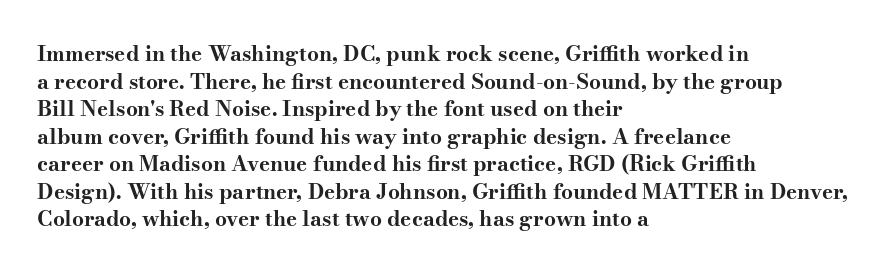
The image shows 21 px bold type, upright; set left-aligned, normal line spacing (1.31x), normal letter spacing, not underlined.
